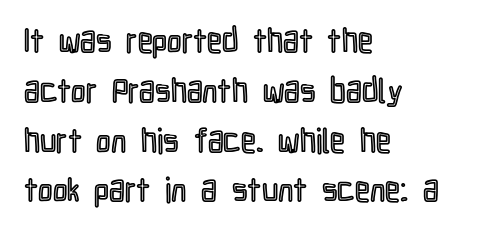
{"italic": "no", "width": "condensed", "x_height": "medium", "monospaced": "no", "underline": "no", "align": "left", "line_spacing": "normal", "line_spacing_ratio": 1.51, "letter_spacing": "normal", "letter_spacing_em": 0.0, "glyph_px": 33}
